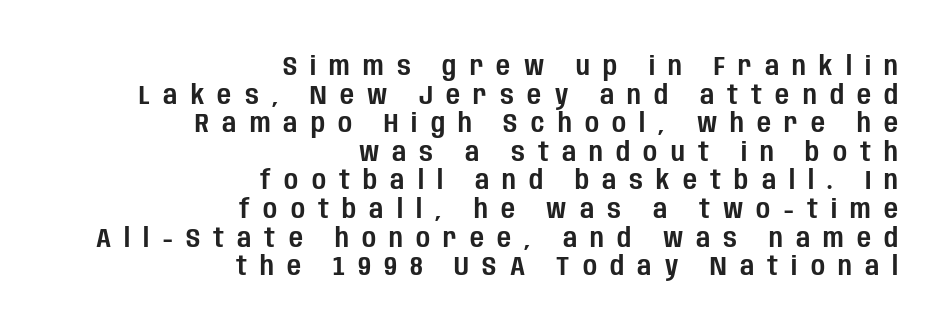
{"italic": "no", "underline": "no", "align": "right", "line_spacing": "tight", "line_spacing_ratio": 1.06, "letter_spacing": "wide", "letter_spacing_em": 0.49, "glyph_px": 27}
